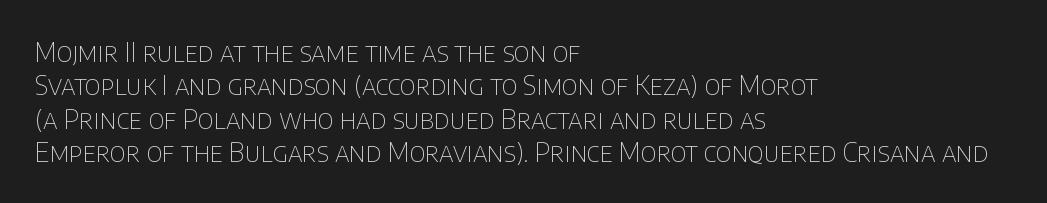
The image shows 26 px text type, upright; set left-aligned, normal line spacing (1.28x), normal letter spacing, not underlined.
